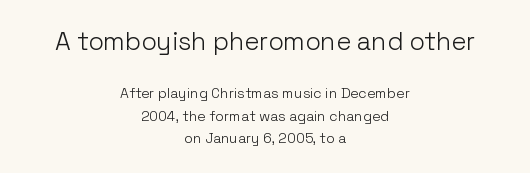
The image shows 25 px text type, upright; set centered, normal line spacing (1.58x), normal letter spacing, not underlined; the first (top) block is 1.79x larger.
